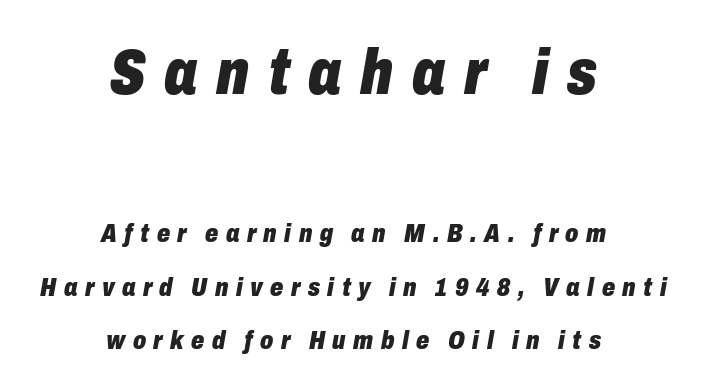
The image shows 64 px heavy, condensed type, italic (leaning right); set centered, loose line spacing (2.05x), unusually wide letter spacing (+0.29 em), not underlined; the first (top) block is 2.46x larger; low stroke contrast and a medium x-height.
